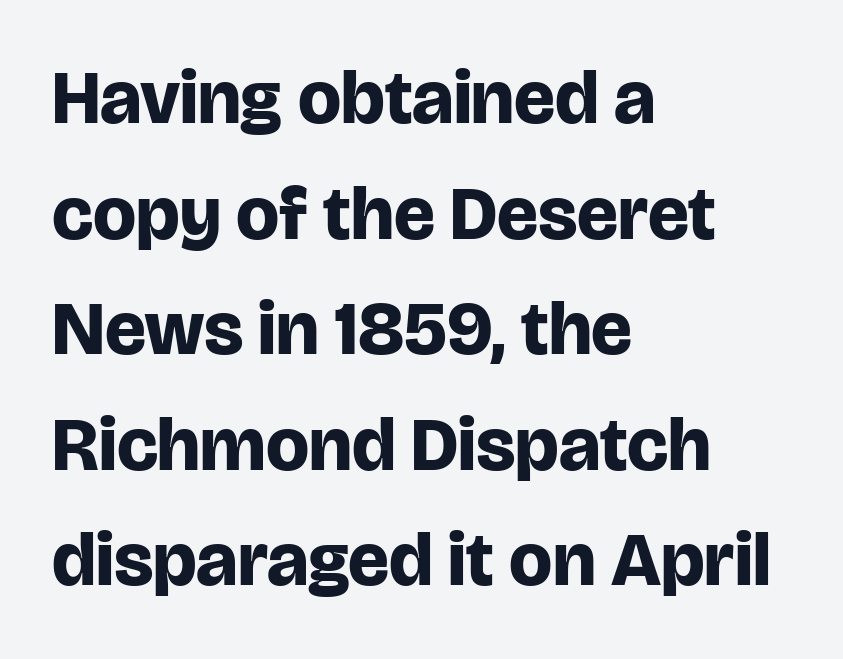
The image shows 76 px bold sans-serif type, upright; set left-aligned, normal line spacing (1.52x), normal letter spacing, not underlined; low stroke contrast and a large x-height.
